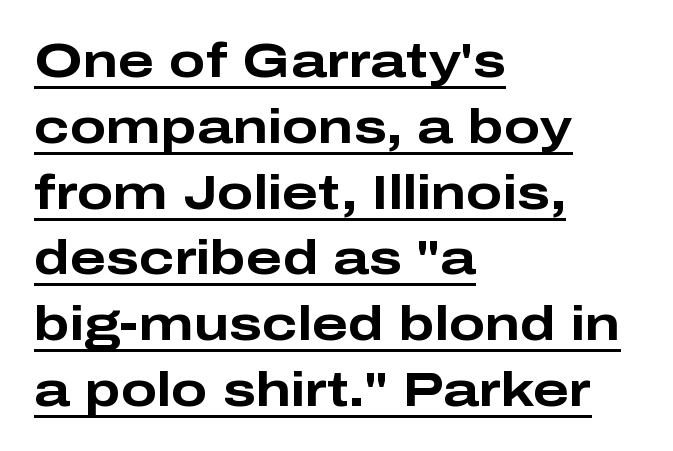
Underline: present. A roman cut, with each character standing at attention. The rendering uses natural spacing where letterforms have individual widths. Each letter's strokes conclude bluntly, with no projecting serifs. In CSS terms this would be text-align: left. Nothing unusual about the tracking: characters are spaced as the font intends.
